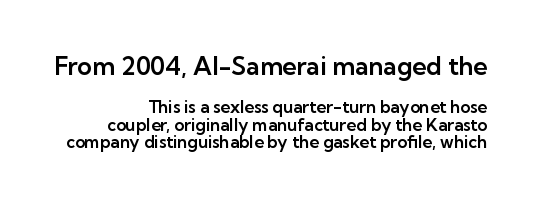
Q: Is the text italic (slanted)? A: No, it is upright.
Q: Is the text underlined? A: No.
Q: How is the paragraph aligned? A: Right-aligned.
Q: Is the spacing between letters normal or unusually wide? A: Normal.
Q: Is the spacing between lines tight, normal or loose? A: Tight.
Q: Which block of text is set in a larger size, the first (top) or the second (bottom)? A: The first (top) one.
